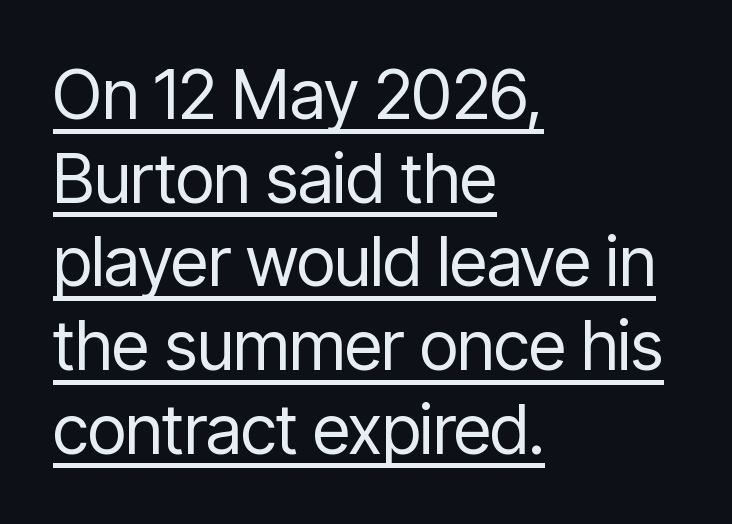
The image shows 68 px regular-weight, condensed sans-serif type, upright; set left-aligned, line spacing 1.23x, normal letter spacing, underlined; low stroke contrast and a medium x-height.
